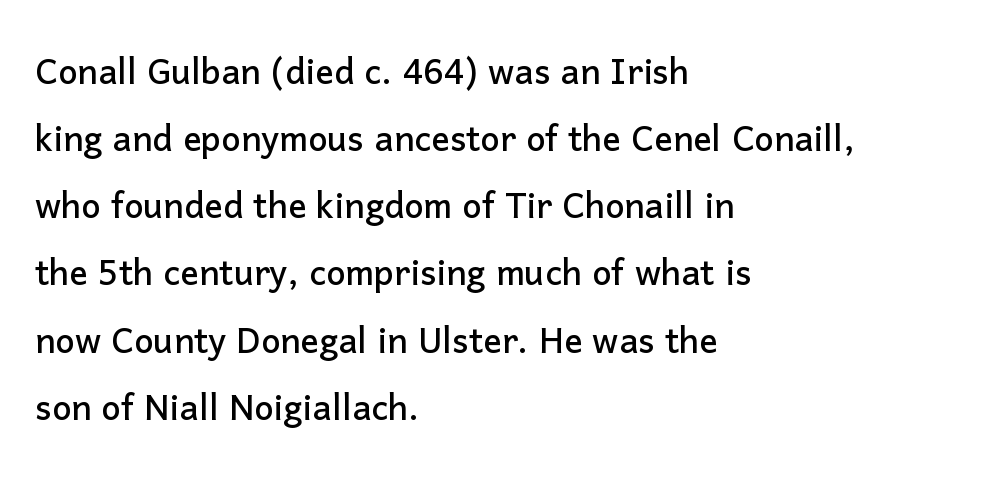
{"serif": "no", "italic": "no", "width": "normal", "stroke_contrast": "low", "x_height": "medium", "monospaced": "no", "underline": "no", "align": "left", "line_spacing": "normal", "line_spacing_ratio": 1.46, "letter_spacing": "normal", "letter_spacing_em": 0.0, "glyph_px": 46}
